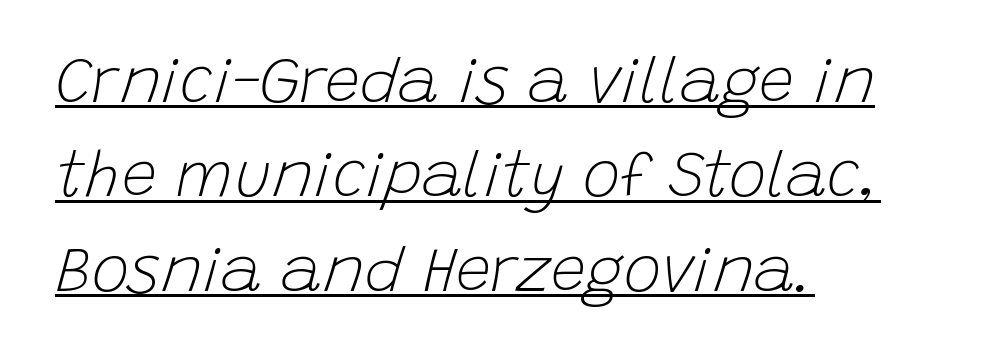
Q: Is the text bold? A: No.
Q: Is the text italic (slanted)? A: Yes, it leans right by about 15 degrees.
Q: Is the text underlined? A: Yes.
Q: How is the paragraph aligned? A: Left-aligned.
Q: Is the spacing between letters normal or unusually wide? A: Normal.
Q: Is the spacing between lines tight, normal or loose? A: Normal.
Q: Width (condensed, normal, or wide)? A: Normal.
Q: Stroke contrast? A: Low.
Q: x-height? A: Large.
Q: Monospaced? A: No.
